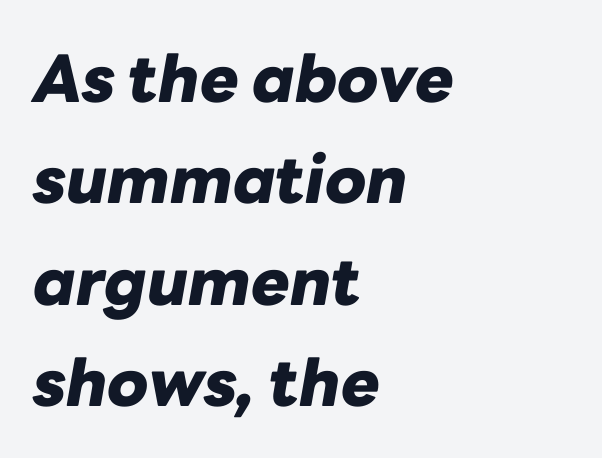
The image shows 65 px heavy type, italic (leaning right); set left-aligned, normal line spacing (1.56x), normal letter spacing, not underlined; low stroke contrast and a medium x-height.
